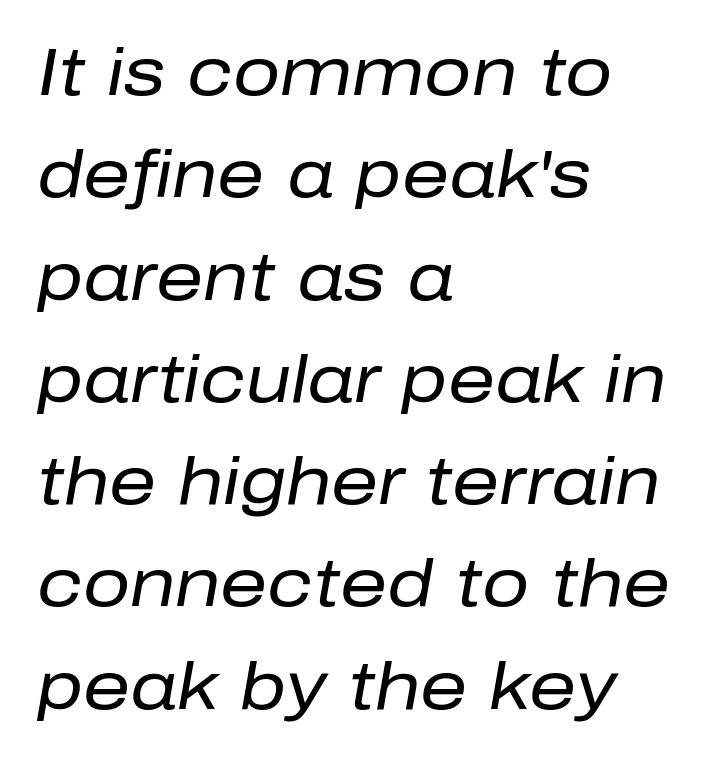
Nothing heavy about these letters — not bold at all. Does extra space separate the letters? No, they use regular spacing. The letters are slanted; this is an italic face. Left-aligned paragraph, ragged on the right.
